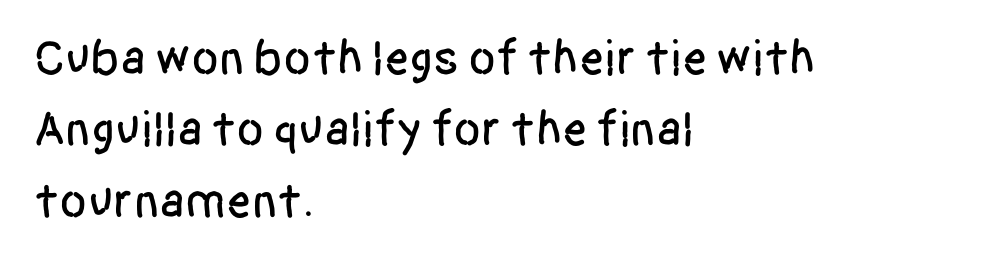
The image shows 50 px condensed sans-serif type, upright; set left-aligned, normal line spacing (1.43x), normal letter spacing, not underlined; low stroke contrast and a large x-height.
